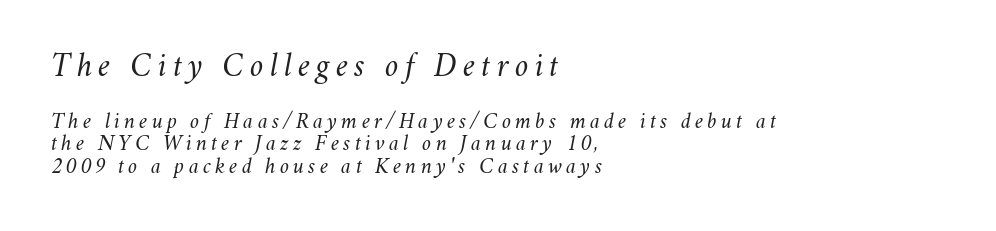
Q: Is the text bold? A: No.
Q: Is the text italic (slanted)? A: Yes, it leans right by about 11 degrees.
Q: Is the text underlined? A: No.
Q: How is the paragraph aligned? A: Left-aligned.
Q: Is the spacing between lines tight, normal or loose? A: Tight.
Q: Which block of text is set in a larger size, the first (top) or the second (bottom)? A: The first (top) one.
Q: Width (condensed, normal, or wide)? A: Normal.
Q: Stroke contrast? A: Medium.
Q: x-height? A: Small.
Q: Monospaced? A: No.
